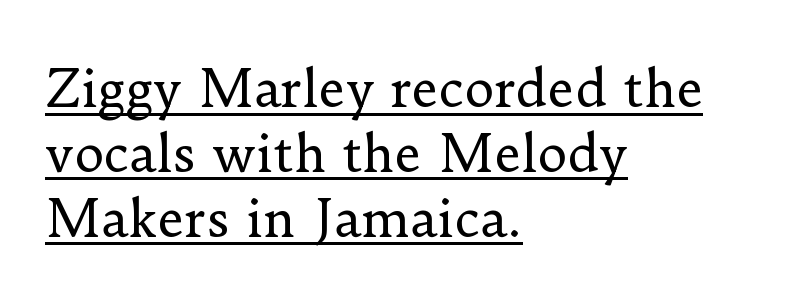
Q: Is the text bold? A: No.
Q: Is the text italic (slanted)? A: No, it is upright.
Q: Is the typeface a serif or a sans-serif typeface? A: Serif.
Q: Is the text underlined? A: Yes.
Q: How is the paragraph aligned? A: Left-aligned.
Q: Is the spacing between letters normal or unusually wide? A: Normal.
Q: Is the spacing between lines tight, normal or loose? A: Normal.
Q: Width (condensed, normal, or wide)? A: Normal.
Q: Stroke contrast? A: Low.
Q: x-height? A: Small.
Q: Monospaced? A: No.
